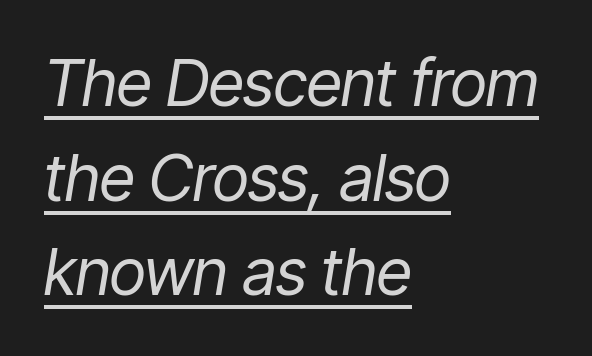
The image shows 64 px regular-weight, condensed type, italic (leaning right); set left-aligned, normal line spacing (1.48x), normal letter spacing, underlined; low stroke contrast and a medium x-height.
